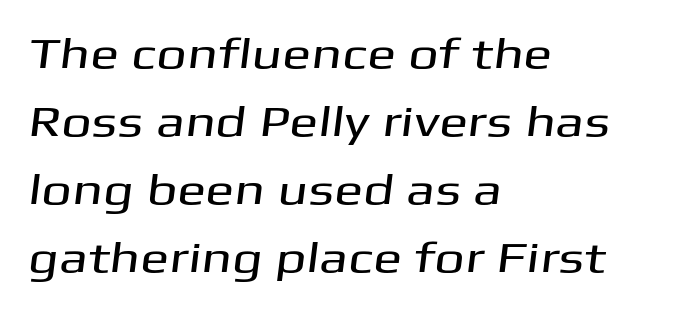
The image shows 43 px wide sans-serif type; set left-aligned, normal line spacing (1.58x), normal letter spacing, not underlined; medium stroke contrast and a medium x-height.
